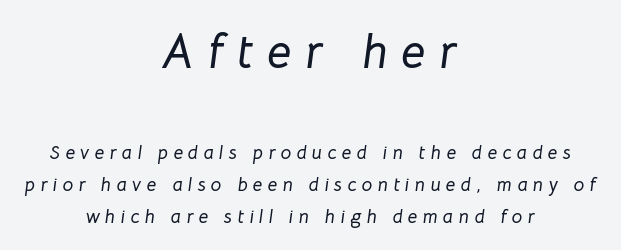
This sample uses expanded letter spacing, leaving extra air between glyphs. When letters slant like this, we call the style italic. Larger block? The one above; the one below is distinctly smaller. The leading is moderate, giving the passage an even texture.
